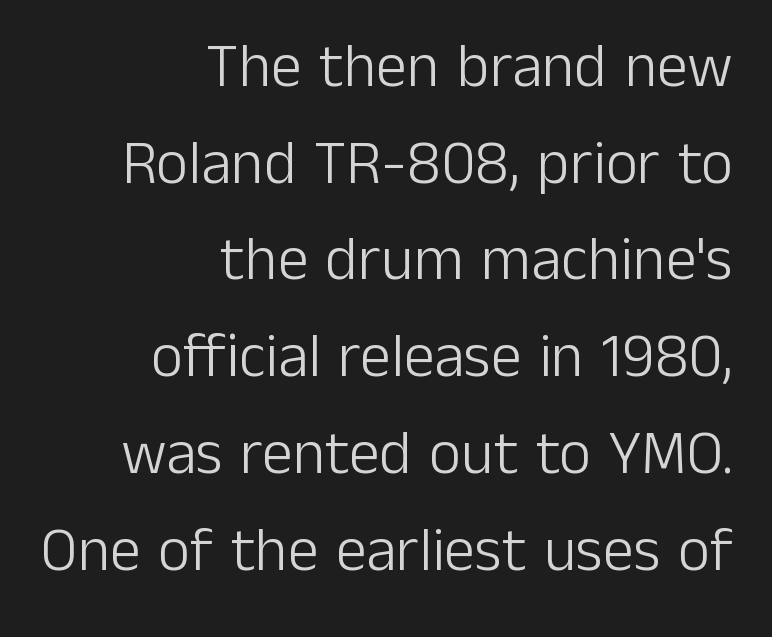
The image shows 62 px light sans-serif type, upright; set right-aligned, normal line spacing (1.56x), normal letter spacing, not underlined; low stroke contrast and a medium x-height.
